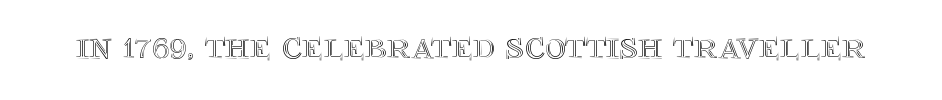
{"italic": "no", "width": "normal", "x_height": "large", "monospaced": "no", "underline": "no", "letter_spacing": "normal", "letter_spacing_em": 0.0, "glyph_px": 40}
